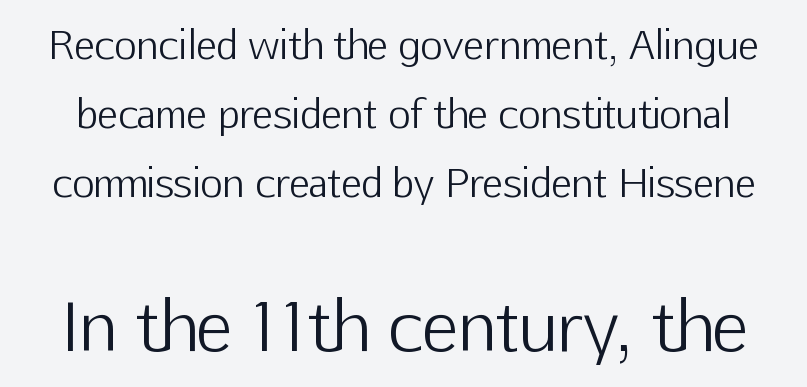
The space directly below the letters is spotless. Which chunk is bigger? The second one — the bottom block dwarfs the top. Character widths vary here, with narrow letters taking less room than wide ones. Stems and bowls with no extra thickness — not bold.
